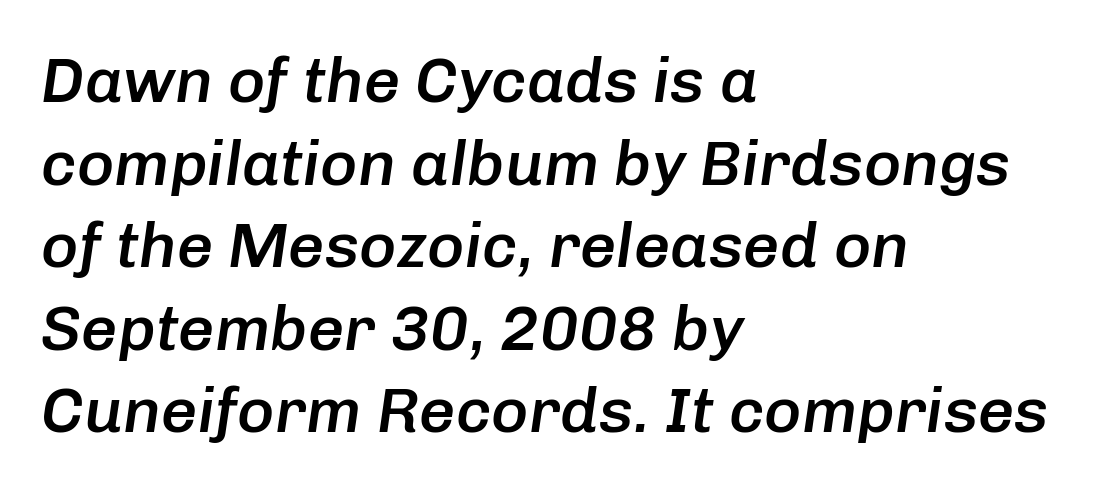
The image shows 64 px semibold type, italic (leaning right); set left-aligned, normal line spacing (1.29x), normal letter spacing, not underlined; low stroke contrast and a medium x-height.
